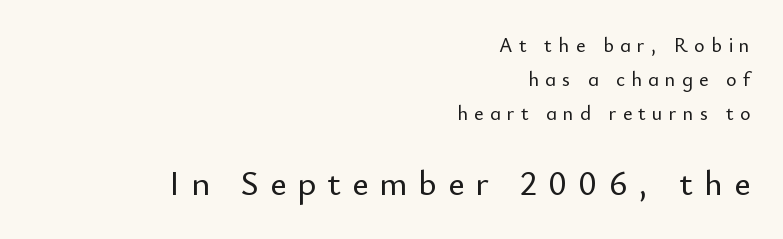
Whoever set this made the second block the dominant, larger element. Layout note: lines flush right. Are there feet on the stems? There aren't — it's a sans. If you drew a line through each stem, it would be perfectly vertical. Underlining? Definitely not there. Is this a fixed-width face? No — the glyphs have proportional, varying widths.
